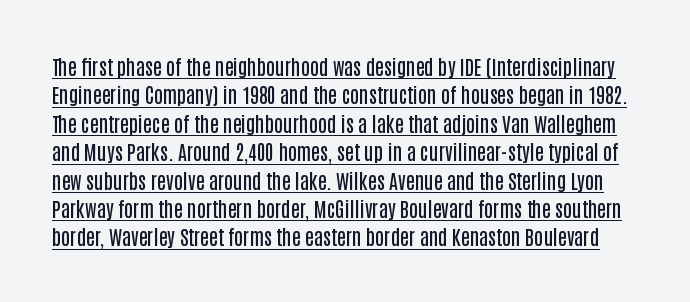
Every letter is mildly thick-stroked: semibold rather than bold. What's the leading like? Ordinary, nothing unusual. It's the straight-up-and-down kind of type. Does a line run under the words? Yes, clearly. There is no visible air inserted between adjacent glyphs.
